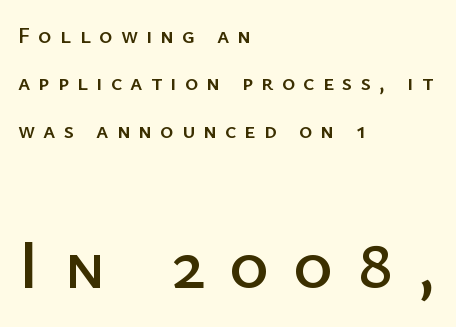
These lines are set flush left with a ragged right edge. These lines are composed in type without serifs. Designer's note — italics off, roman on. Does the bottom block carry the larger type? Yes, it does. This rendering features lettering with no underline.
